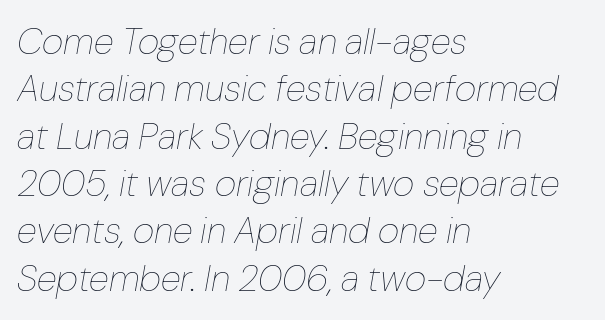
The image shows 37 px thin type, italic (leaning right); set left-aligned, normal line spacing (1.28x), normal letter spacing, not underlined; low stroke contrast and a medium x-height.
